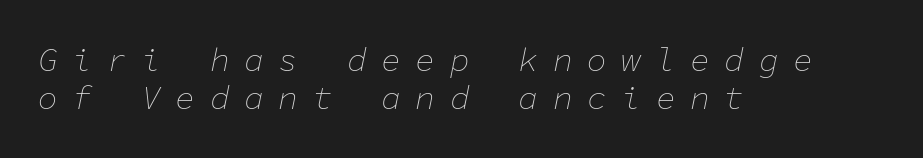
Q: Is the text bold? A: No.
Q: Is the text italic (slanted)? A: Yes, it leans right by about 11 degrees.
Q: Is the text underlined? A: No.
Q: How is the paragraph aligned? A: Left-aligned.
Q: Is the spacing between letters normal or unusually wide? A: Unusually wide.
Q: Width (condensed, normal, or wide)? A: Normal.
Q: Stroke contrast? A: Low.
Q: x-height? A: Medium.
Q: Monospaced? A: Yes.
